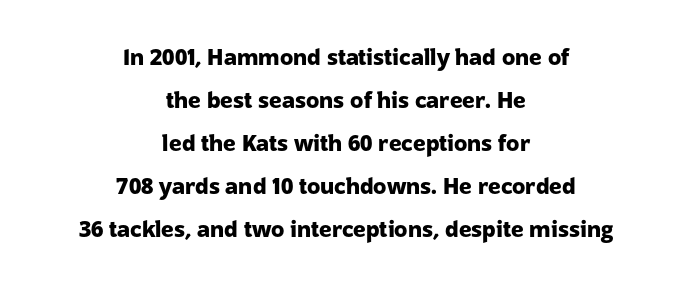
Q: Is the text bold? A: Yes.
Q: Is the text italic (slanted)? A: No, it is upright.
Q: Is the text underlined? A: No.
Q: How is the paragraph aligned? A: Centered.
Q: Is the spacing between letters normal or unusually wide? A: Normal.
Q: Is the spacing between lines tight, normal or loose? A: Loose.
